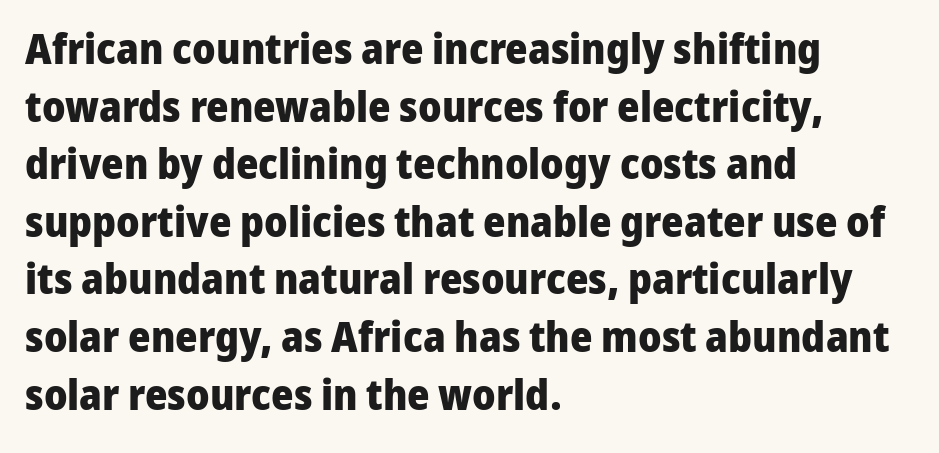
Look at the stroke-to-counter ratio: heavy, a bold. The lines sit at an ordinary, default distance from one another. Rendered with straight, roman letterforms. Standard letterfit; no display-style spreading of the glyphs. Descenders are the only things crossing below the line. The passage is arranged the way most books set body copy — flush left.
